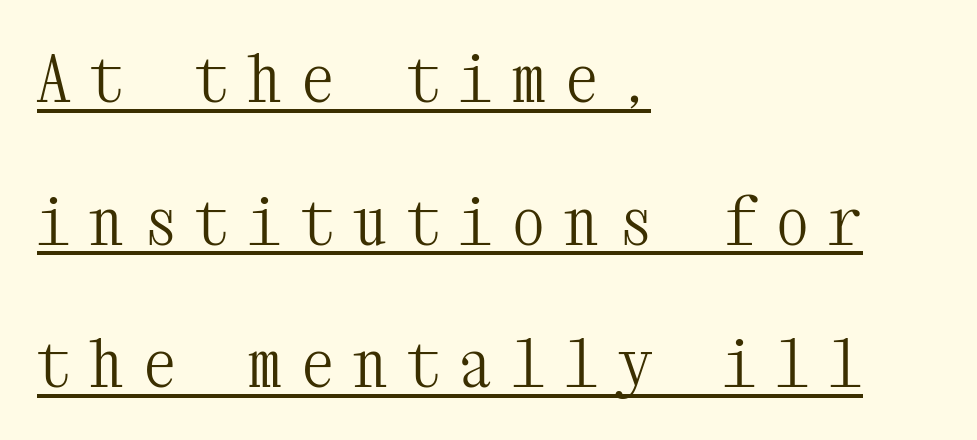
The image shows 66 px light, condensed serif type, upright, monospaced; set left-aligned, loose line spacing (2.16x), unusually wide letter spacing (+0.3 em), underlined; medium stroke contrast and a medium x-height.
